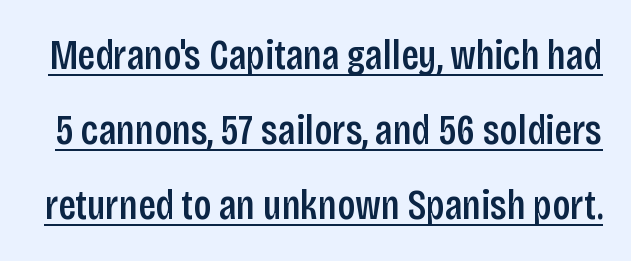
In terms of letterform style, serifs are entirely absent. A typographer would call this underscored text. Designer's note — italics off, roman on. Between one letter and the next there's only the usual sliver of space.
